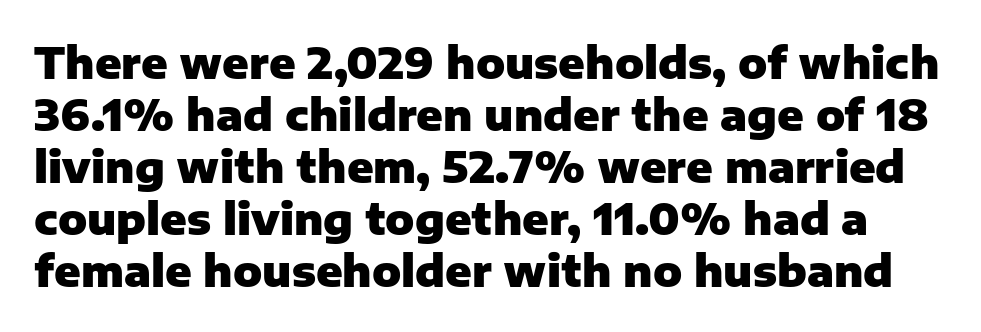
The image shows 43 px heavy sans-serif type, upright; set line spacing 1.21x, normal letter spacing, not underlined; low stroke contrast and a medium x-height.
